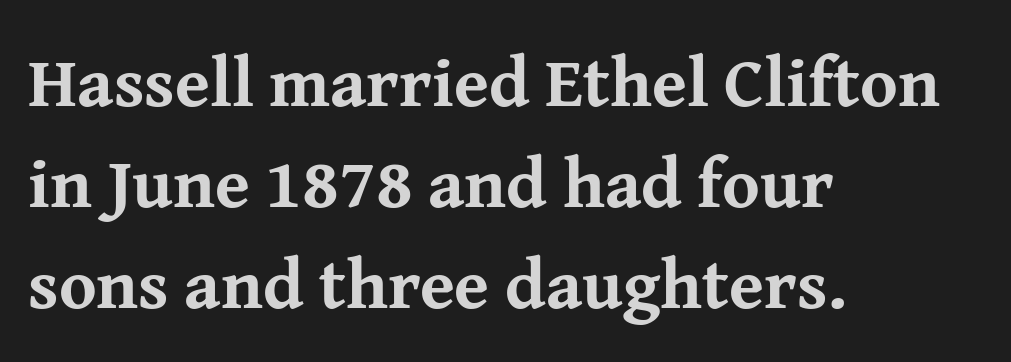
{"serif": "yes", "italic": "no", "bold": "yes", "weight": "bold", "width": "normal", "stroke_contrast": "medium", "x_height": "medium", "monospaced": "no", "underline": "no", "align": "left", "line_spacing": "normal", "line_spacing_ratio": 1.42, "letter_spacing": "normal", "letter_spacing_em": 0.0, "glyph_px": 71}
